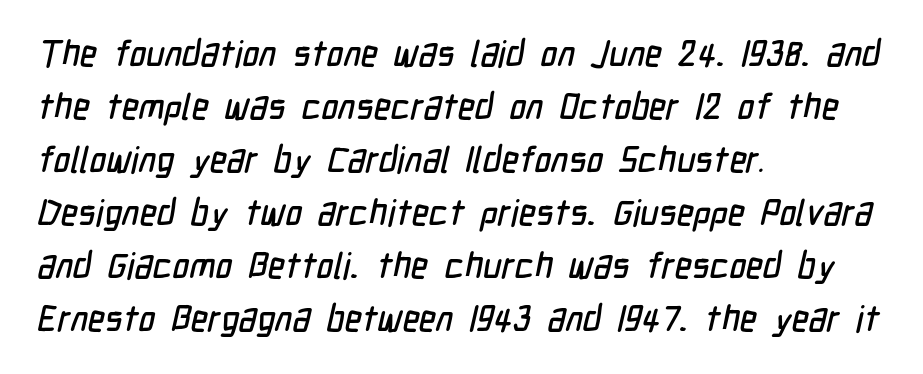
The paragraph has a hard left edge and a soft right edge. Honestly, the letter spacing is just normal — you wouldn't notice it. The font family rendered here belongs to the sans-serif group. Think of a printed novel: that variable character pitch is what you see here. Clear beneath every line of the passage.
